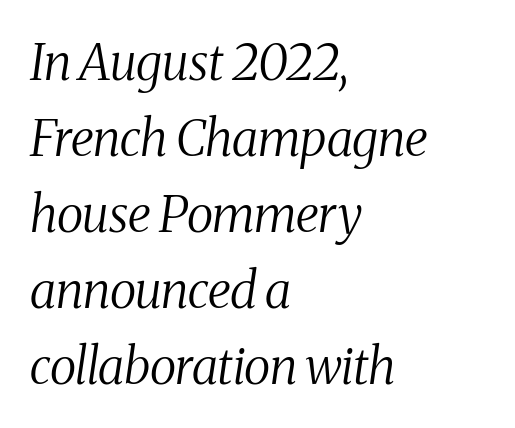
Q: Is the text bold? A: No.
Q: Is the text italic (slanted)? A: Yes, it leans right by about 8 degrees.
Q: Is the typeface a serif or a sans-serif typeface? A: Serif.
Q: Is the text underlined? A: No.
Q: How is the paragraph aligned? A: Left-aligned.
Q: Is the spacing between letters normal or unusually wide? A: Normal.
Q: Is the spacing between lines tight, normal or loose? A: Normal.
Q: Width (condensed, normal, or wide)? A: Condensed.
Q: Stroke contrast? A: Medium.
Q: x-height? A: Medium.
Q: Monospaced? A: No.
